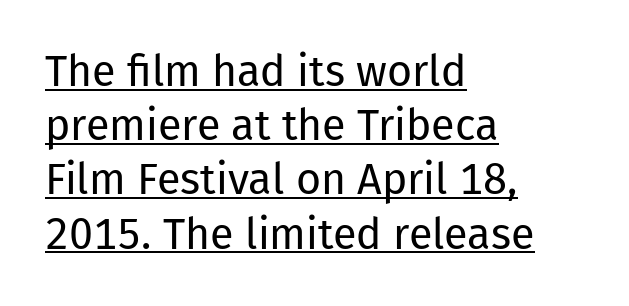
{"serif": "no", "italic": "no", "bold": "no", "weight": "regular", "width": "normal", "stroke_contrast": "low", "x_height": "medium", "monospaced": "no", "underline": "yes", "align": "left", "line_spacing": "normal", "line_spacing_ratio": 1.26, "letter_spacing": "normal", "letter_spacing_em": 0.0, "glyph_px": 43}
